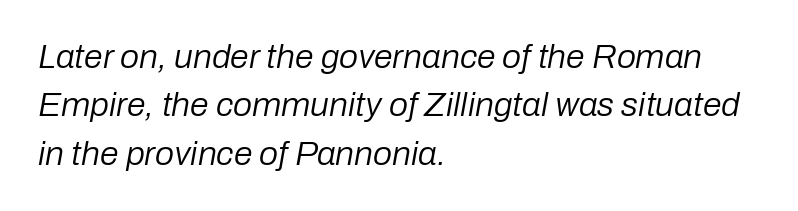
The image shows 34 px regular-weight type, italic (leaning right); set left-aligned, normal line spacing (1.42x), normal letter spacing, not underlined; low stroke contrast and a medium x-height.
